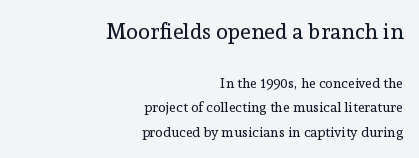
The image shows 22 px text type, upright; set right-aligned, line spacing 1.77x, normal letter spacing, not underlined; the first (top) block is 1.57x larger.
